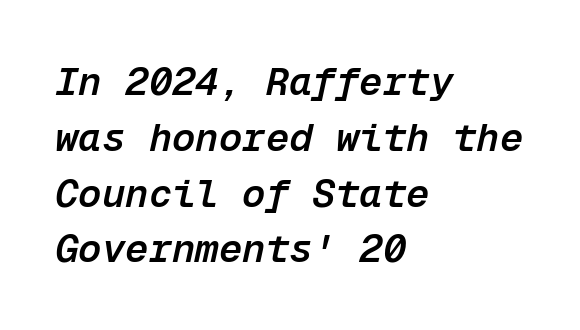
{"italic": "yes", "lean": "right", "slant_degrees": 12, "bold": "semi", "weight": "semibold", "width": "normal", "stroke_contrast": "low", "x_height": "medium", "monospaced": "yes", "underline": "no", "align": "left", "line_spacing": "normal", "line_spacing_ratio": 1.43, "letter_spacing": "normal", "letter_spacing_em": 0.0, "glyph_px": 39}
